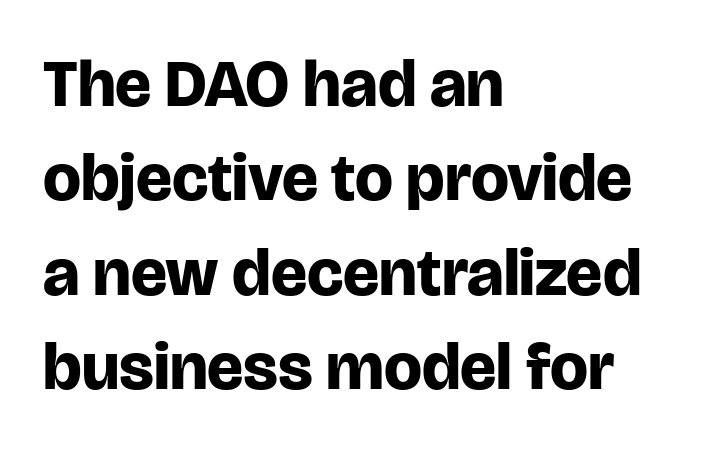
Q: Is the text bold? A: Yes.
Q: Is the text italic (slanted)? A: No, it is upright.
Q: Is the typeface a serif or a sans-serif typeface? A: Sans-serif.
Q: Is the text underlined? A: No.
Q: How is the paragraph aligned? A: Left-aligned.
Q: Is the spacing between letters normal or unusually wide? A: Normal.
Q: Is the spacing between lines tight, normal or loose? A: Normal.
Q: Width (condensed, normal, or wide)? A: Normal.
Q: Stroke contrast? A: Low.
Q: x-height? A: Large.
Q: Monospaced? A: No.
